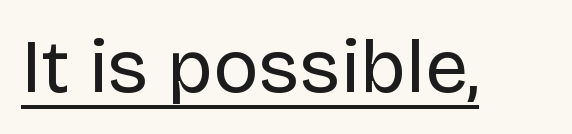
The passage shown has conventional tracking throughout. The type family on display is of the sans-serif kind. What decoration does the sample have? An underline. Notice how the stems are strictly vertical — no italics here.
